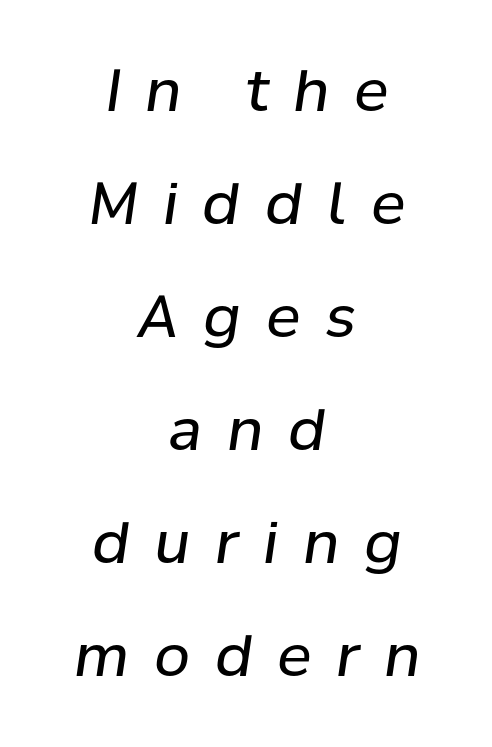
Heaviness? Minimal to ordinary, like unemphasized prose. Interline gaps are noticeably wide in this sample. Do the characters align in a grid? No, the font is proportional. A clean baseline with only descenders dipping below it. This rendering uses center alignment, leaving both contours irregular but symmetric.
